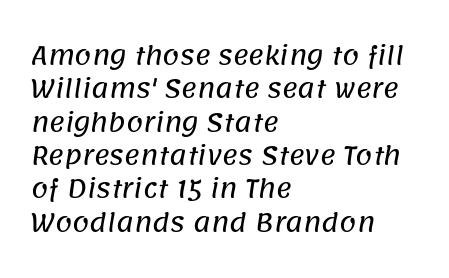
The image shows 24 px text type; set left-aligned, normal line spacing (1.39x), normal letter spacing, not underlined.
